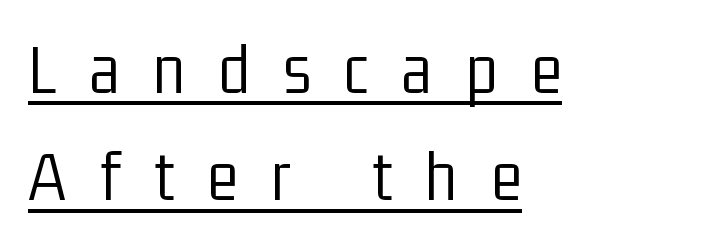
{"serif": "no", "italic": "no", "bold": "no", "weight": "light", "width": "condensed", "stroke_contrast": "low", "x_height": "medium", "monospaced": "no", "underline": "yes", "align": "left", "line_spacing": "normal", "line_spacing_ratio": 1.47, "letter_spacing": "wide", "letter_spacing_em": 0.46, "glyph_px": 73}
